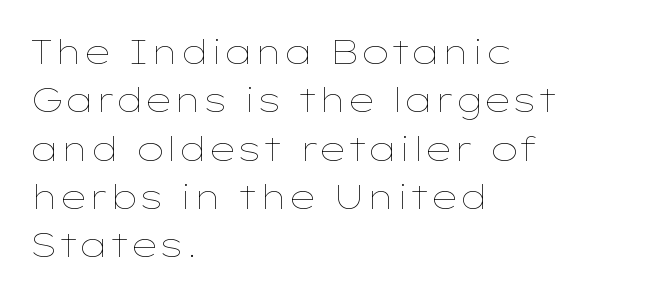
Q: Is the text bold? A: No.
Q: Is the text italic (slanted)? A: No, it is upright.
Q: Is the text underlined? A: No.
Q: How is the paragraph aligned? A: Left-aligned.
Q: Is the spacing between letters normal or unusually wide? A: Normal.
Q: Is the spacing between lines tight, normal or loose? A: Normal.
Q: Width (condensed, normal, or wide)? A: Wide.
Q: Stroke contrast? A: Low.
Q: x-height? A: Medium.
Q: Monospaced? A: No.
